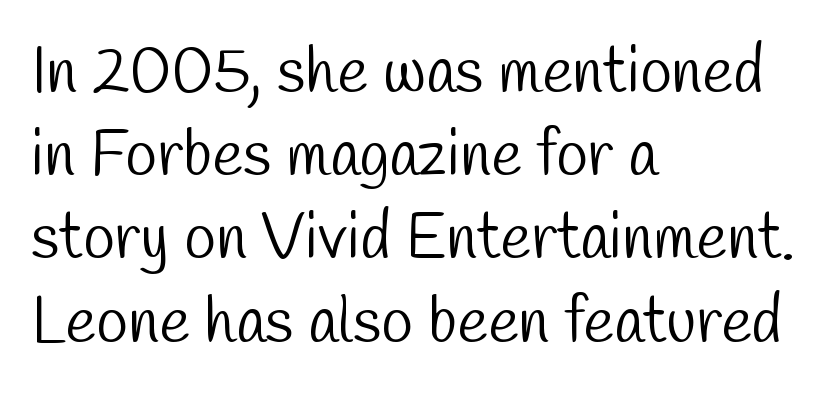
Q: Is the text bold? A: No.
Q: Is the typeface a serif or a sans-serif typeface? A: Sans-serif.
Q: Is the text underlined? A: No.
Q: How is the paragraph aligned? A: Left-aligned.
Q: Is the spacing between letters normal or unusually wide? A: Normal.
Q: Is the spacing between lines tight, normal or loose? A: Normal.
Q: Width (condensed, normal, or wide)? A: Condensed.
Q: Stroke contrast? A: Low.
Q: x-height? A: Medium.
Q: Monospaced? A: No.
